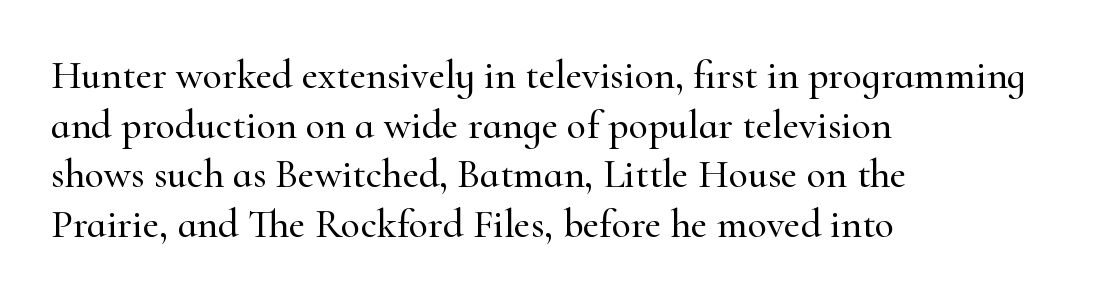
Is this a fixed-width face? No — the glyphs have proportional, varying widths. Each word holds together tightly as a unit, with standard inter-letter gaps. Layout note: lines flush left. This rendering features lettering with no underline.
